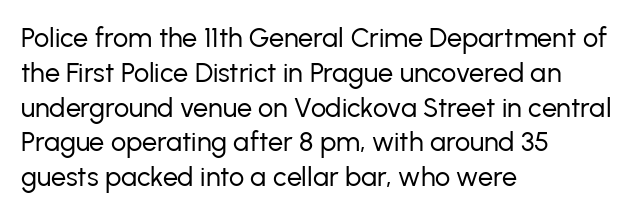
This sample keeps an unexceptional amount of space between lines. Characters remain perfectly vertical along every line. The gap between lines stays unmarked. Is this a heavy cut? Hardly; it is regular or lighter.
